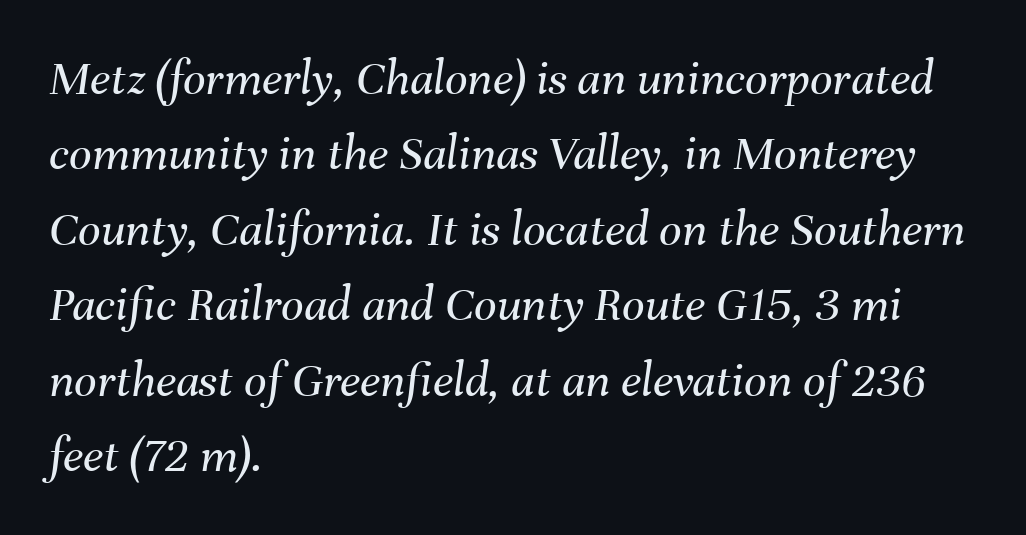
The image shows 50 px regular-weight type, italic (leaning right); set left-aligned, normal line spacing (1.51x), normal letter spacing, not underlined; medium stroke contrast and a medium x-height.
